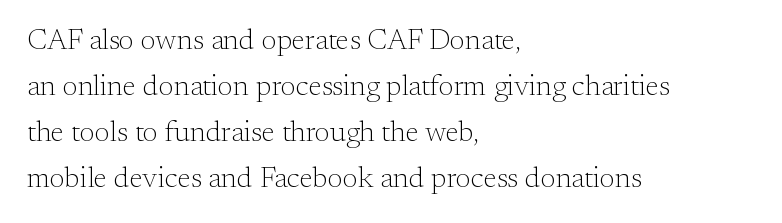
{"serif": "yes", "italic": "no", "bold": "no", "weight": "light", "width": "normal", "stroke_contrast": "medium", "x_height": "small", "monospaced": "no", "underline": "no", "align": "left", "line_spacing": "normal", "line_spacing_ratio": 1.59, "letter_spacing": "normal", "letter_spacing_em": 0.0, "glyph_px": 29}
